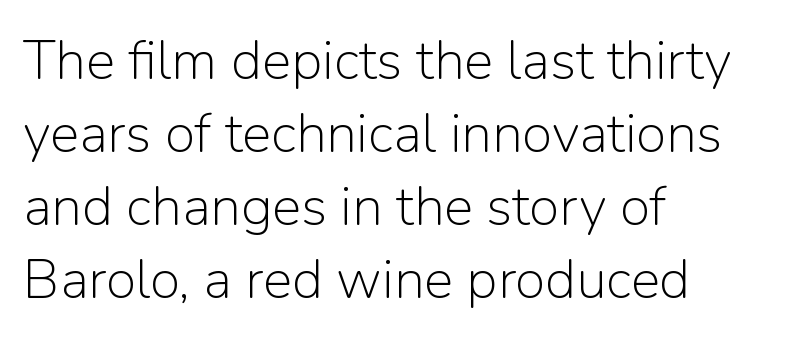
The image shows 55 px light sans-serif type, upright; set left-aligned, normal line spacing (1.33x), normal letter spacing, not underlined; low stroke contrast and a medium x-height.
